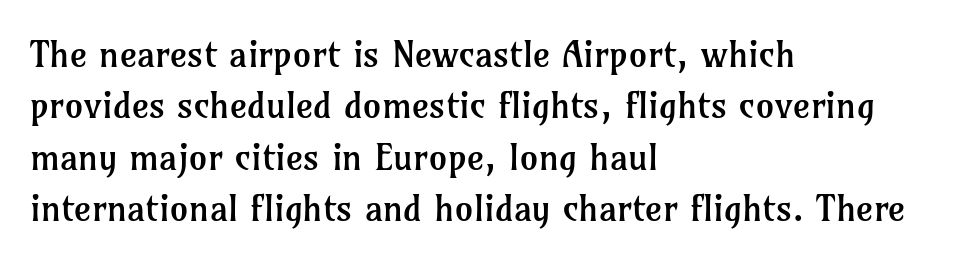
The image shows 37 px regular-weight serif type, upright; set left-aligned, normal line spacing (1.39x), normal letter spacing, not underlined; low stroke contrast and a medium x-height.
